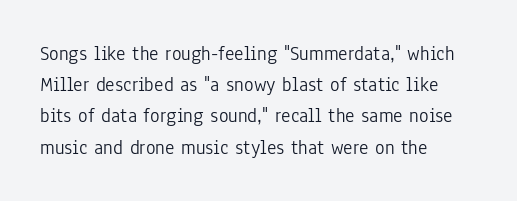
{"italic": "no", "bold": "no", "underline": "no", "align": "left", "line_spacing": "normal", "line_spacing_ratio": 1.56, "letter_spacing": "normal", "letter_spacing_em": 0.0, "glyph_px": 20}
